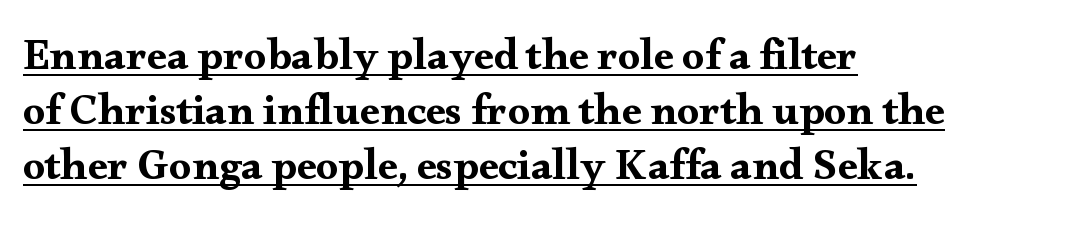
The image shows 44 px wide serif type, upright; set left-aligned, normal line spacing (1.25x), normal letter spacing, underlined; medium stroke contrast and a small x-height.
